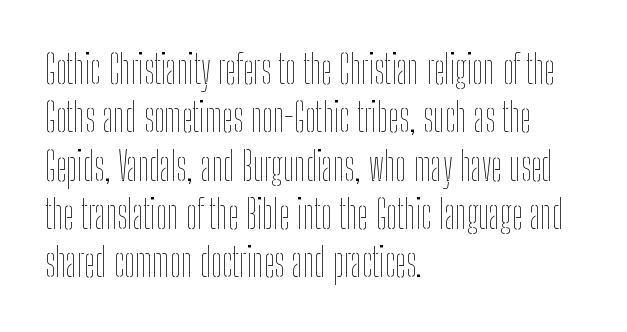
Q: Is the text bold? A: No.
Q: Is the text italic (slanted)? A: No, it is upright.
Q: Is the text underlined? A: No.
Q: How is the paragraph aligned? A: Left-aligned.
Q: Is the spacing between letters normal or unusually wide? A: Normal.
Q: Width (condensed, normal, or wide)? A: Condensed.
Q: Stroke contrast? A: Low.
Q: x-height? A: Medium.
Q: Monospaced? A: No.
